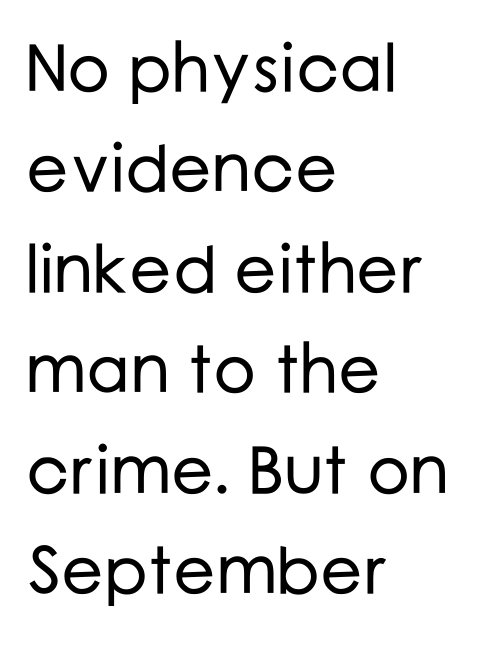
{"serif": "no", "italic": "no", "width": "normal", "stroke_contrast": "low", "x_height": "medium", "monospaced": "no", "underline": "no", "align": "left", "line_spacing": "normal", "line_spacing_ratio": 1.5, "letter_spacing": "normal", "letter_spacing_em": 0.0, "glyph_px": 67}
